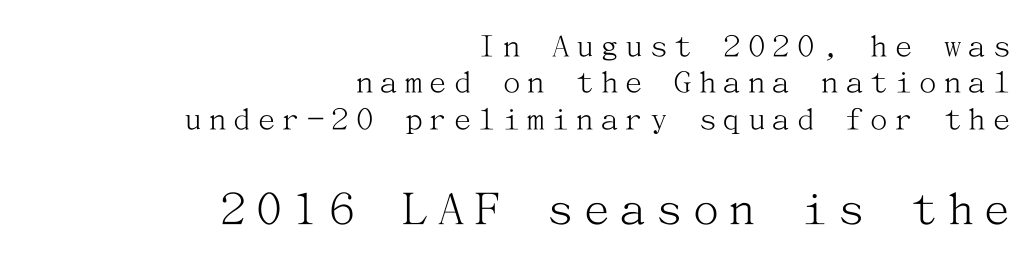
This rendering widens character spacing well past its baseline value. Reading down the block, your eye finds every line finishing at a fixed right position. In terms of posture, this sample is upright. Block two is the big one; block one sits smaller above it. This is serif lettering, the kind often seen in printed books.
